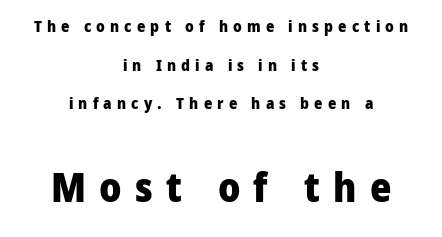
Layout note: lines centered. Posture: straight, roman, zero tilt. Which of the two is more prominent by size? The second, at the bottom. Each letter's strokes conclude bluntly, with no projecting serifs. Vertical spacing — loose. Quick note: underline off.
